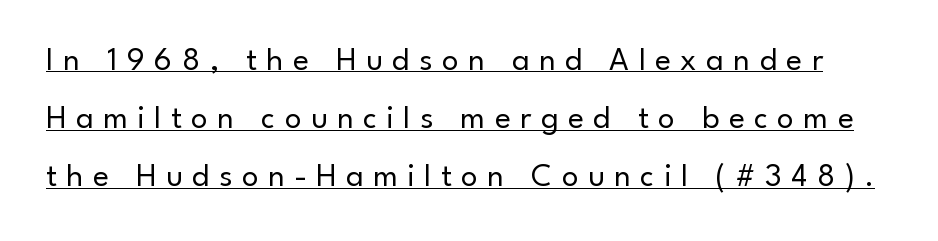
The image shows 33 px regular-weight sans-serif type, upright; set line spacing 1.76x, unusually wide letter spacing (+0.29 em), underlined; low stroke contrast and a small x-height.
